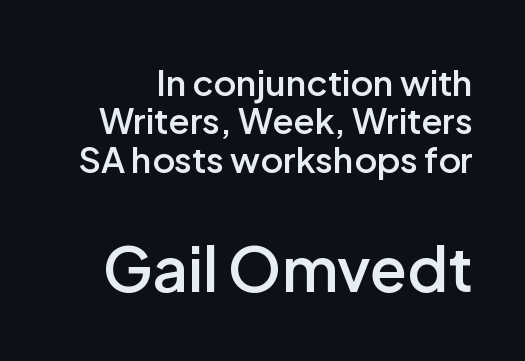
{"serif": "no", "italic": "no", "bold": "semi", "weight": "semibold", "width": "normal", "stroke_contrast": "low", "x_height": "medium", "monospaced": "no", "underline": "no", "line_spacing": "tight", "line_spacing_ratio": 1.1, "letter_spacing": "normal", "letter_spacing_em": 0.0, "larger_block": "second", "size_ratio": 1.74, "glyph_px": 61}
